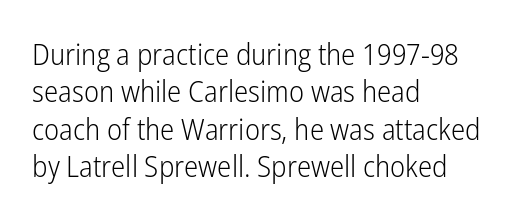
Serif or sans? Sans — the stroke terminals are bare. The type is set solid horizontally, with unmodified tracking. A typesetter would mark this as roman, not italic. Proportional: the letters do not fall into vertical columns.
